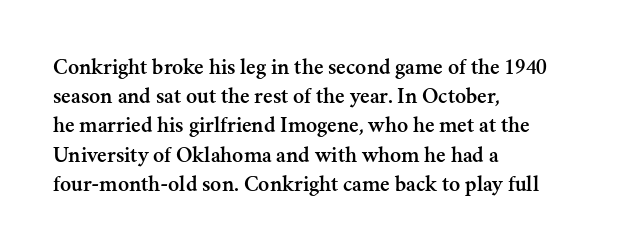
The image shows 23 px text type, upright; set left-aligned, normal line spacing (1.27x), normal letter spacing, not underlined.
